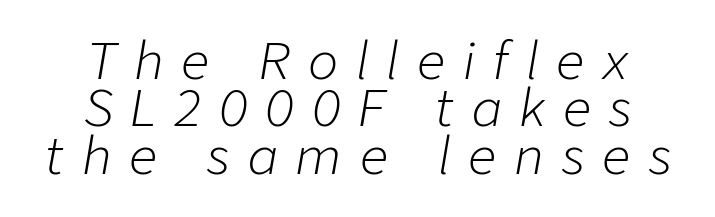
Is the type slanted? Yes — the strokes lean at a clear angle. Unbolded letterforms with no extra heft. Horizontal bands of white between lines are thin slivers. The tracking jumps out immediately: characters are airy and widely separated. Is this a fixed-width face? No — the glyphs have proportional, varying widths. No word sits above an underline.
